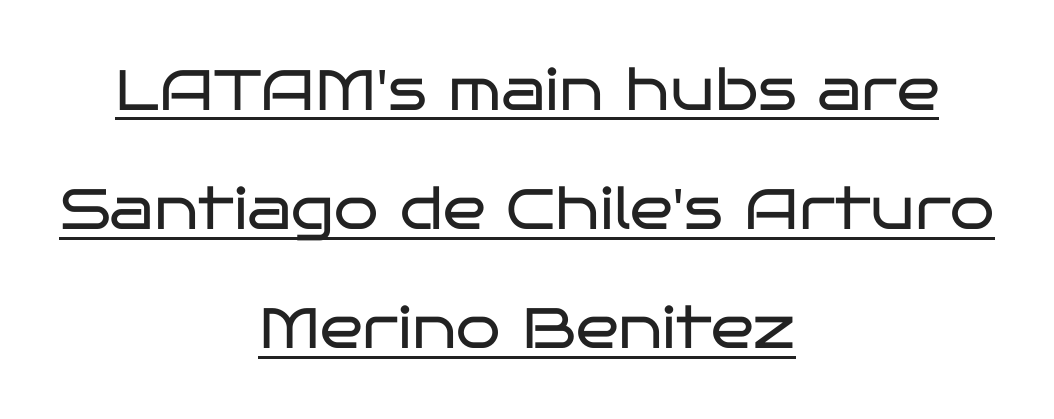
Examine the stroke ends and you'll find no serifs. The strokes are not fattened; the text isn't bold. If you measured baseline to baseline, you'd find a long distance. Tall strokes in this sample are plumb rather than angled.
